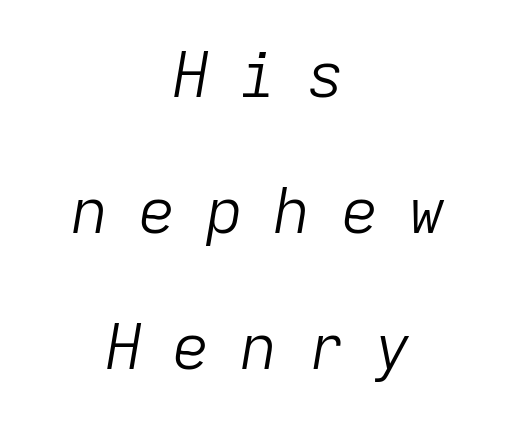
Q: Is the text bold? A: No.
Q: Is the text italic (slanted)? A: Yes, it leans right by about 9 degrees.
Q: Is the text underlined? A: No.
Q: How is the paragraph aligned? A: Centered.
Q: Is the spacing between letters normal or unusually wide? A: Unusually wide.
Q: Is the spacing between lines tight, normal or loose? A: Loose.
Q: Width (condensed, normal, or wide)? A: Normal.
Q: Stroke contrast? A: Low.
Q: x-height? A: Medium.
Q: Monospaced? A: Yes.
